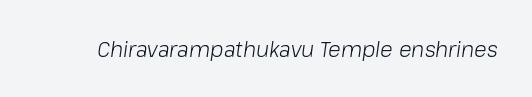
{"italic": "yes", "lean": "right", "slant_degrees": 8, "bold": "no", "underline": "no", "letter_spacing": "normal", "letter_spacing_em": 0.0, "glyph_px": 21}
